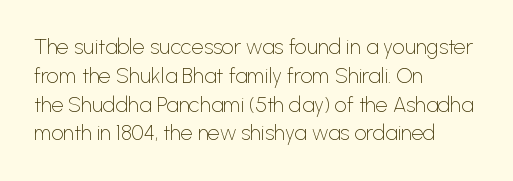
The image shows 21 px text type, upright; set left-aligned, normal line spacing (1.37x), normal letter spacing, not underlined.
